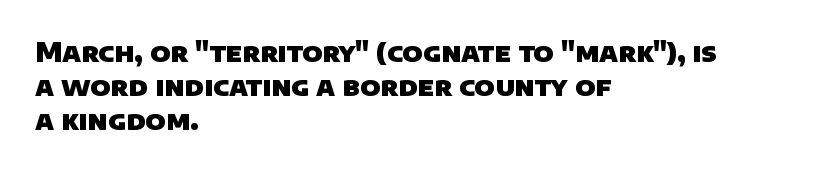
Q: Is the text bold? A: Yes.
Q: Is the text underlined? A: No.
Q: How is the paragraph aligned? A: Left-aligned.
Q: Is the spacing between letters normal or unusually wide? A: Normal.
Q: Is the spacing between lines tight, normal or loose? A: Normal.
